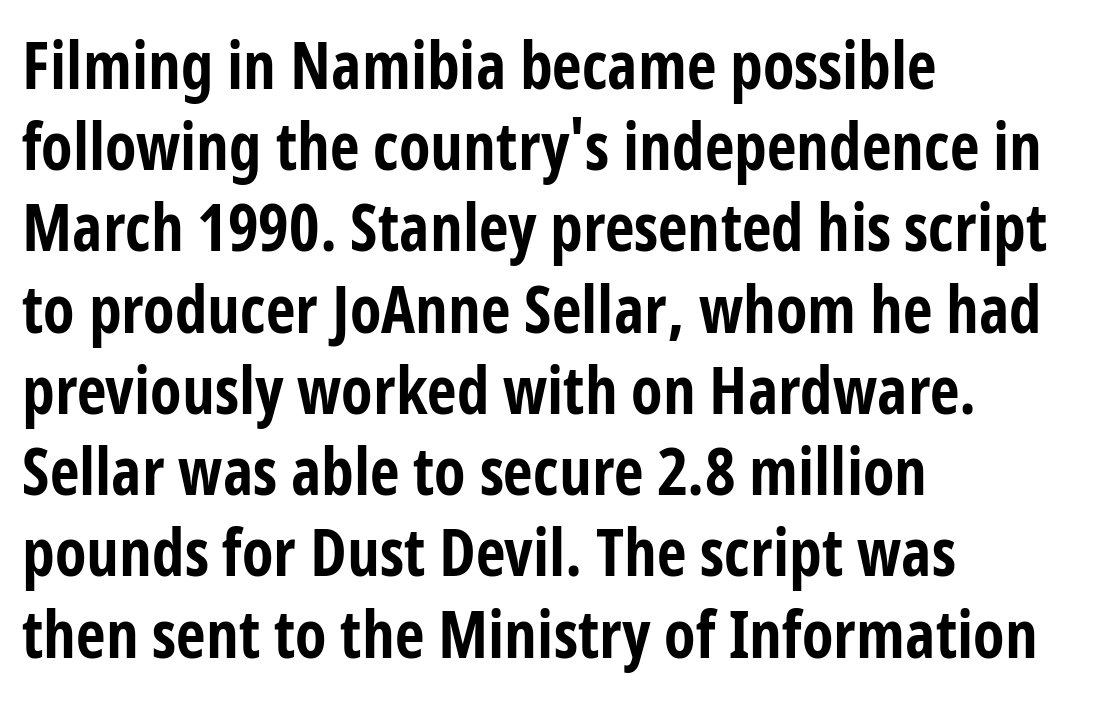
Q: Is the text bold? A: Yes.
Q: Is the text italic (slanted)? A: No, it is upright.
Q: Is the typeface a serif or a sans-serif typeface? A: Sans-serif.
Q: Is the text underlined? A: No.
Q: How is the paragraph aligned? A: Left-aligned.
Q: Is the spacing between letters normal or unusually wide? A: Normal.
Q: Is the spacing between lines tight, normal or loose? A: Normal.
Q: Width (condensed, normal, or wide)? A: Condensed.
Q: Stroke contrast? A: Low.
Q: x-height? A: Medium.
Q: Monospaced? A: No.
